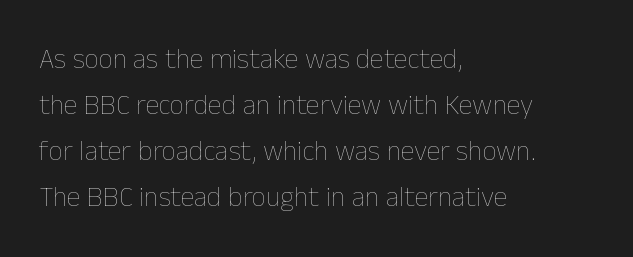
The rendering anchors every line to the left-hand side. Spacing verdict: proportional, widths tailored to each character. The cut favours lightness, reaching ordinary text weight at its darkest. The axis of the letterforms is exactly vertical. Characters follow at the spacing the type designer built in.
